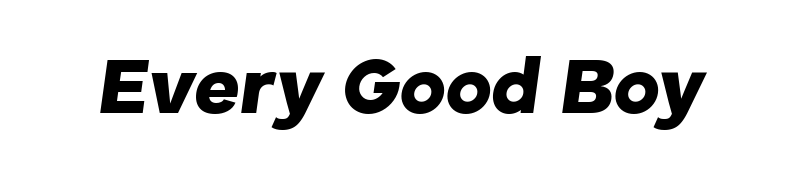
The image shows 79 px heavy type, italic (leaning right); set normal letter spacing, not underlined; low stroke contrast and a medium x-height.
